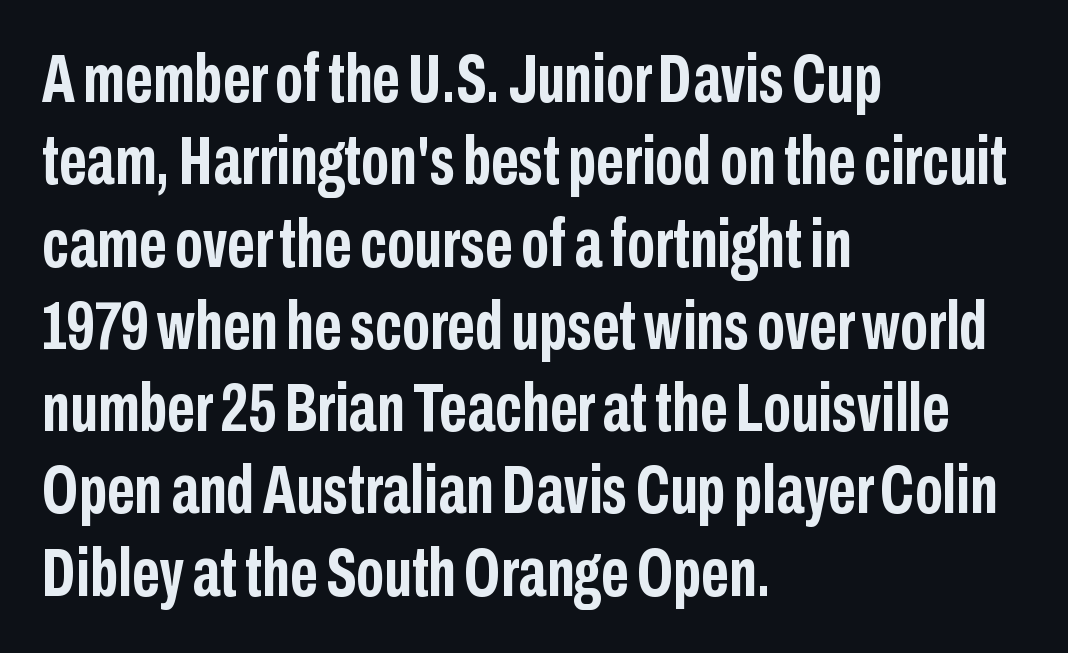
Q: Is the text bold? A: Yes.
Q: Is the text italic (slanted)? A: No, it is upright.
Q: Is the typeface a serif or a sans-serif typeface? A: Sans-serif.
Q: Is the text underlined? A: No.
Q: How is the paragraph aligned? A: Left-aligned.
Q: Is the spacing between letters normal or unusually wide? A: Normal.
Q: Width (condensed, normal, or wide)? A: Condensed.
Q: Stroke contrast? A: Low.
Q: x-height? A: Medium.
Q: Monospaced? A: No.
